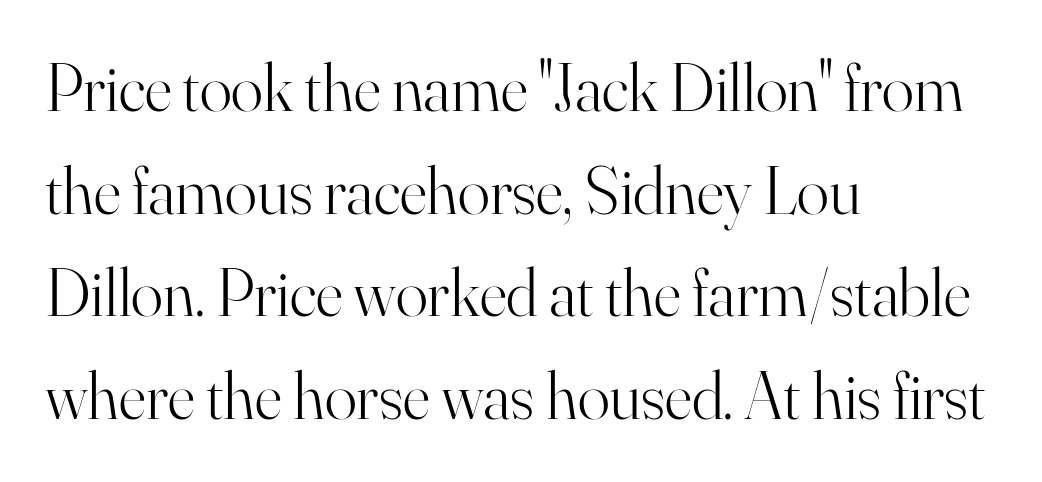
{"serif": "yes", "italic": "no", "bold": "no", "weight": "light", "width": "normal", "stroke_contrast": "high", "x_height": "small", "monospaced": "no", "underline": "no", "align": "left", "line_spacing": "normal", "line_spacing_ratio": 1.53, "letter_spacing": "normal", "letter_spacing_em": 0.0, "glyph_px": 67}
